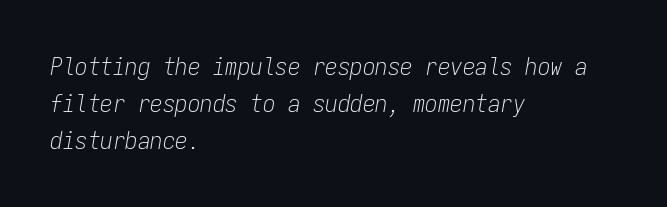
{"italic": "yes", "lean": "right", "slant_degrees": 9, "bold": "no", "underline": "no", "align": "left", "line_spacing": "normal", "line_spacing_ratio": 1.48, "letter_spacing": "normal", "letter_spacing_em": 0.0, "glyph_px": 25}
